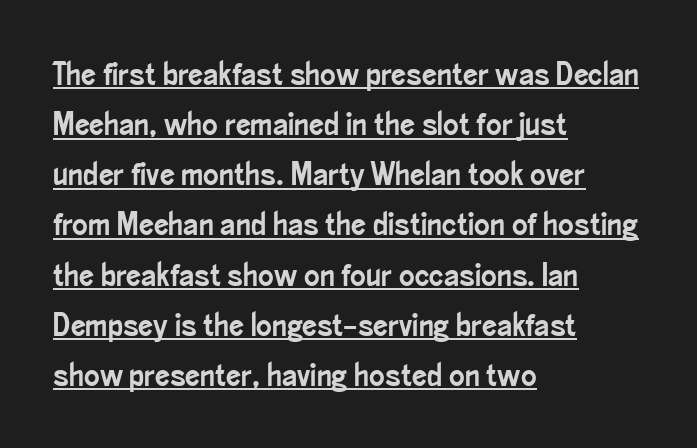
This sample carries an underscore along the baseline area. The gaps between neighbouring characters are ordinary and unremarkable. Normally led — the rows are evenly, conventionally spaced. Do the characters align in a grid? No, the font is proportional.
